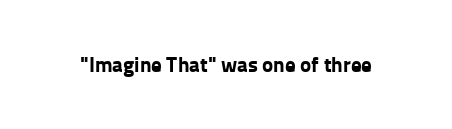
The image shows 21 px bold type, upright; set normal letter spacing, not underlined.
